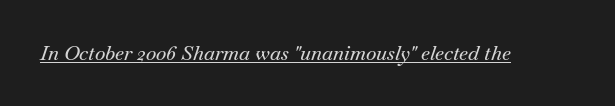
The image shows 20 px text type, italic (leaning right); set normal letter spacing, underlined.
